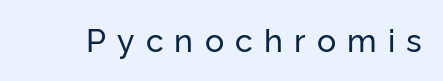
Proportional: the letters do not fall into vertical columns. Letter spacing: wide. Underline: absent. These lines were composed using upright roman letters.
